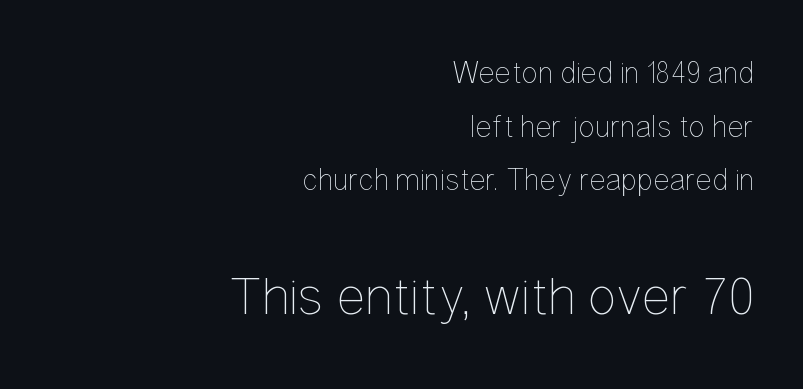
Heaviness? Minimal to ordinary, like unemphasized prose. The passage shown is typed in a proportional face where columns would drift. Visually the block forms a straight wall on the right and a jagged coastline on the left. In this sample the second text group is rendered at the bigger scale.
